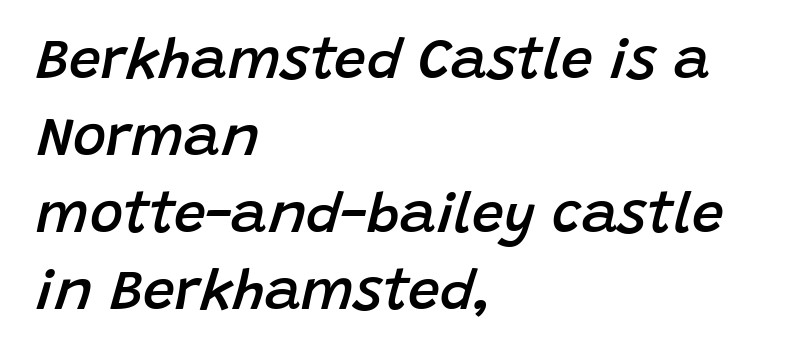
{"italic": "yes", "lean": "right", "slant_degrees": 15, "bold": "semi", "weight": "semibold", "width": "normal", "stroke_contrast": "low", "x_height": "large", "monospaced": "no", "underline": "no", "align": "left", "line_spacing": "normal", "line_spacing_ratio": 1.35, "letter_spacing": "normal", "letter_spacing_em": 0.0, "glyph_px": 57}
